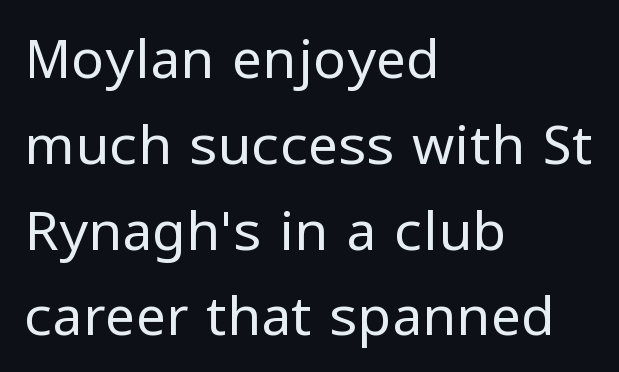
{"serif": "no", "italic": "no", "bold": "no", "weight": "regular", "width": "normal", "stroke_contrast": "low", "x_height": "medium", "monospaced": "no", "underline": "no", "align": "left", "line_spacing": "normal", "line_spacing_ratio": 1.56, "letter_spacing": "normal", "letter_spacing_em": 0.0, "glyph_px": 55}
